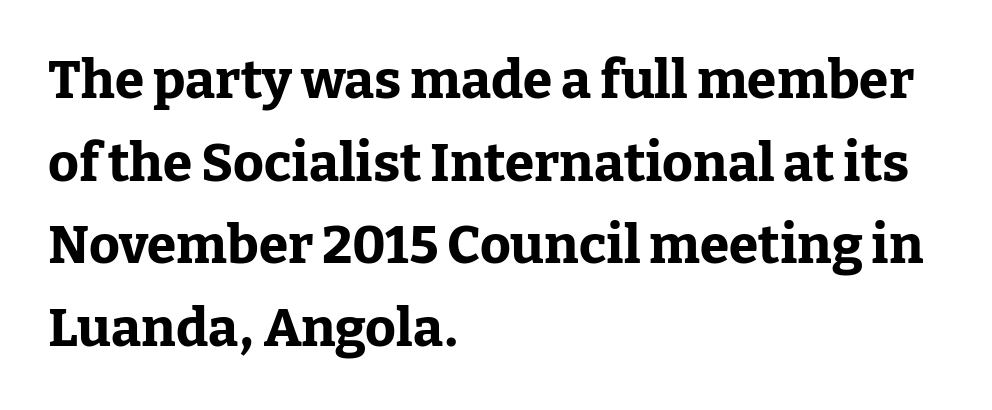
The image shows 53 px bold serif type, upright; set left-aligned, normal line spacing (1.56x), normal letter spacing, not underlined; low stroke contrast and a medium x-height.
